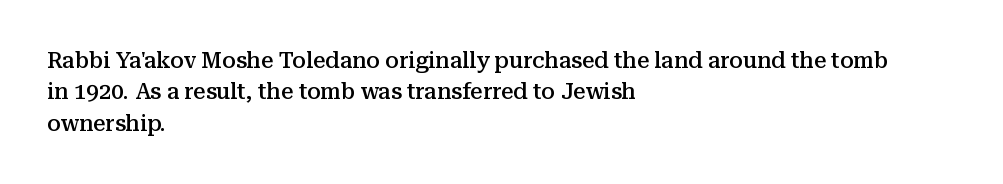
The image shows 22 px text type, upright; set left-aligned, normal line spacing (1.43x), normal letter spacing, not underlined.
